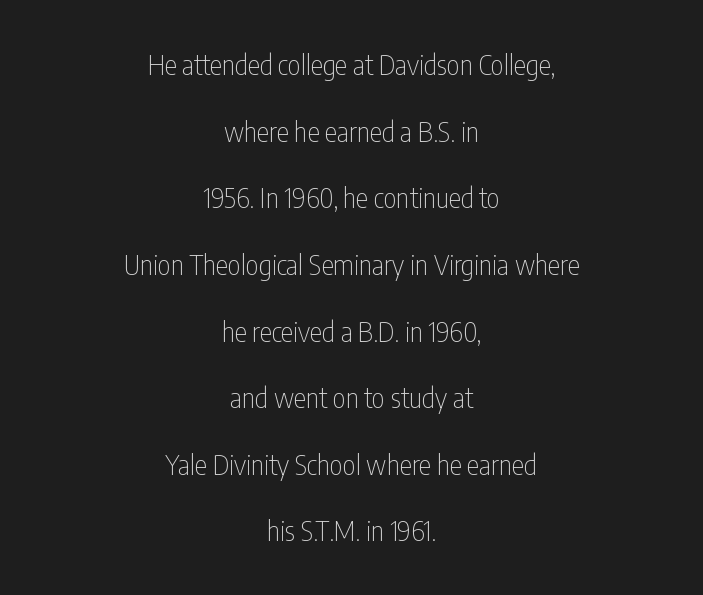
Q: Is the text bold? A: No.
Q: Is the text italic (slanted)? A: No, it is upright.
Q: Is the typeface a serif or a sans-serif typeface? A: Sans-serif.
Q: Is the text underlined? A: No.
Q: How is the paragraph aligned? A: Centered.
Q: Is the spacing between letters normal or unusually wide? A: Normal.
Q: Is the spacing between lines tight, normal or loose? A: Loose.
Q: Width (condensed, normal, or wide)? A: Condensed.
Q: Stroke contrast? A: Low.
Q: x-height? A: Medium.
Q: Monospaced? A: No.
